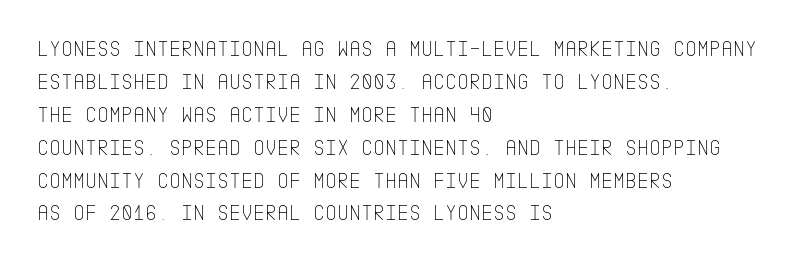
{"italic": "no", "bold": "no", "underline": "no", "align": "left", "line_spacing": "normal", "line_spacing_ratio": 1.43, "letter_spacing": "normal", "letter_spacing_em": 0.0, "glyph_px": 23}
